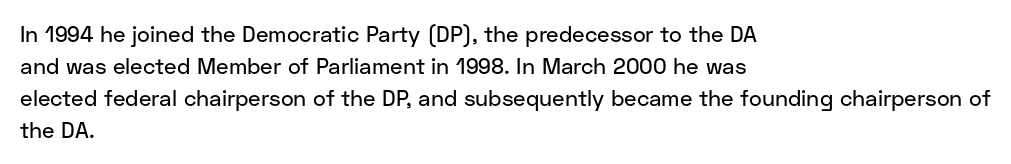
These lines were composed using upright roman letters. If you drew a ruler down the left edge, every line would touch it. In terms of leading, this rendering sits right in the middle. These lines keep a tight, regular rhythm from letter to letter. The glyphs are unaccompanied by any horizontal stroke below them.
